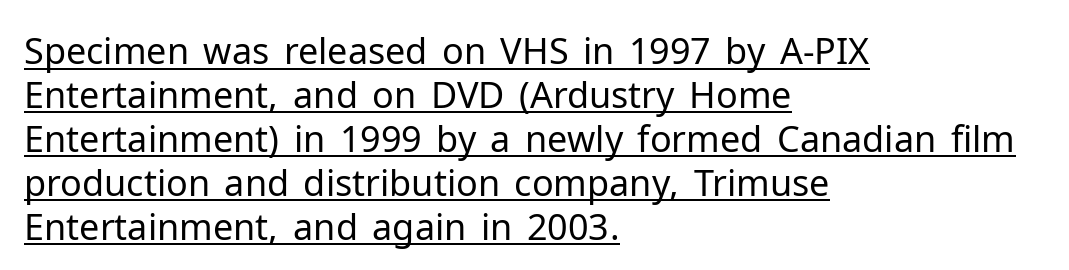
{"serif": "no", "italic": "no", "bold": "no", "weight": "regular", "width": "normal", "stroke_contrast": "low", "x_height": "medium", "monospaced": "no", "underline": "yes", "align": "left", "line_spacing_ratio": 1.22, "letter_spacing": "normal", "letter_spacing_em": 0.0, "glyph_px": 36}
